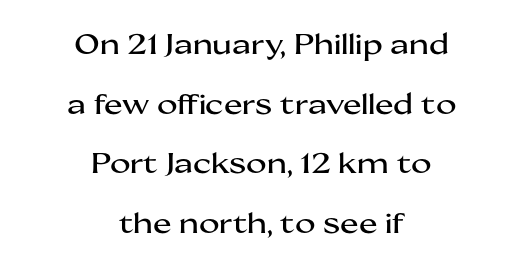
Q: Is the text italic (slanted)? A: No, it is upright.
Q: Is the text underlined? A: No.
Q: How is the paragraph aligned? A: Centered.
Q: Is the spacing between letters normal or unusually wide? A: Normal.
Q: Is the spacing between lines tight, normal or loose? A: Loose.
Q: Width (condensed, normal, or wide)? A: Wide.
Q: Stroke contrast? A: Medium.
Q: x-height? A: Medium.
Q: Monospaced? A: No.
